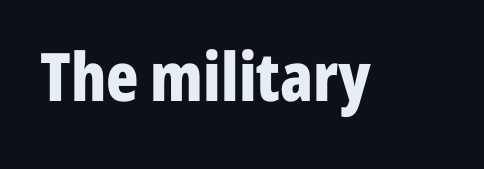
The image shows 67 px bold, condensed sans-serif type, upright; set normal letter spacing, not underlined; low stroke contrast and a medium x-height.
